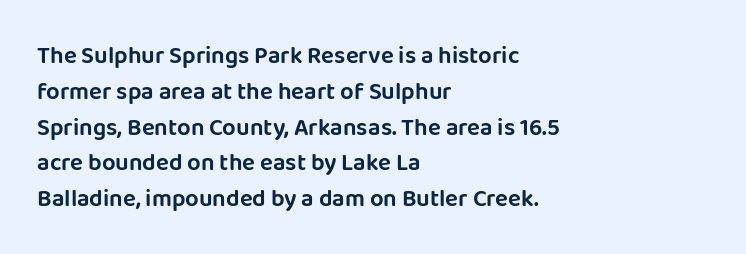
Q: Is the text italic (slanted)? A: No, it is upright.
Q: Is the text underlined? A: No.
Q: How is the paragraph aligned? A: Left-aligned.
Q: Is the spacing between letters normal or unusually wide? A: Normal.
Q: Is the spacing between lines tight, normal or loose? A: Normal.
